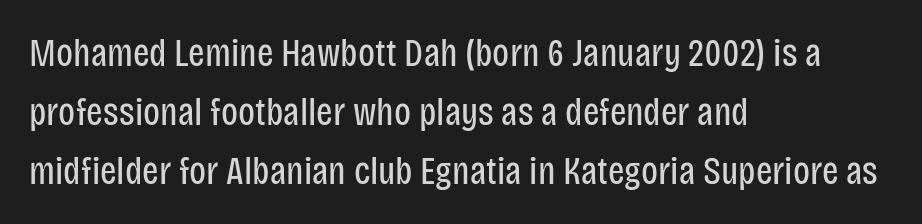
{"serif": "no", "italic": "no", "bold": "no", "weight": "regular", "width": "condensed", "stroke_contrast": "low", "x_height": "large", "monospaced": "no", "underline": "no", "align": "left", "line_spacing": "normal", "line_spacing_ratio": 1.51, "letter_spacing": "normal", "letter_spacing_em": 0.0, "glyph_px": 39}
